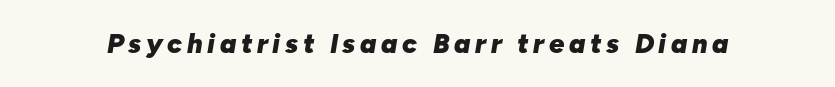
Q: Is the text bold? A: Yes.
Q: Is the text italic (slanted)? A: Yes, it leans right by about 10 degrees.
Q: Is the text underlined? A: No.
